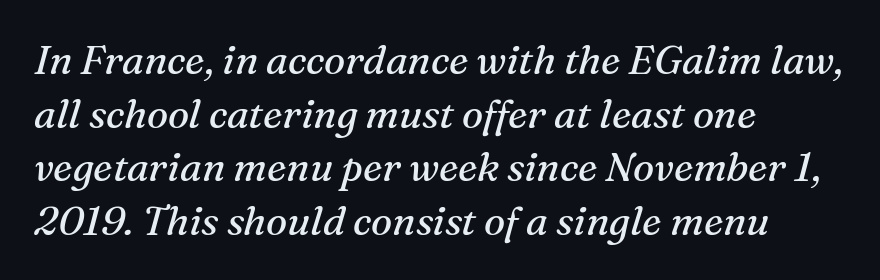
Q: Is the text bold? A: No.
Q: Is the text italic (slanted)? A: Yes, it leans right by about 16 degrees.
Q: Is the typeface a serif or a sans-serif typeface? A: Serif.
Q: Is the text underlined? A: No.
Q: How is the paragraph aligned? A: Left-aligned.
Q: Is the spacing between letters normal or unusually wide? A: Normal.
Q: Is the spacing between lines tight, normal or loose? A: Normal.
Q: Width (condensed, normal, or wide)? A: Normal.
Q: Stroke contrast? A: Medium.
Q: x-height? A: Medium.
Q: Monospaced? A: No.
